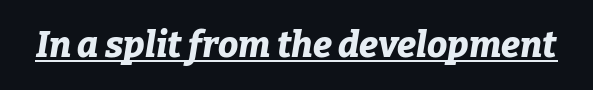
A typesetter would call this proportional, since set widths differ per character. No extra tracking has been applied to these lines. On the weight axis this lands at bold, roughly 700. These characters rest on top of a visible drawn line. The lettering tilts uniformly, giving the passage an italic look.
